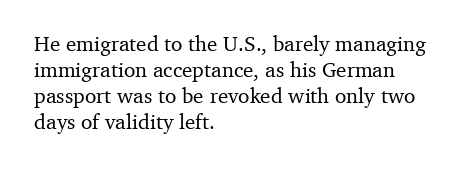
Q: Is the text italic (slanted)? A: No, it is upright.
Q: Is the text underlined? A: No.
Q: How is the paragraph aligned? A: Left-aligned.
Q: Is the spacing between letters normal or unusually wide? A: Normal.
